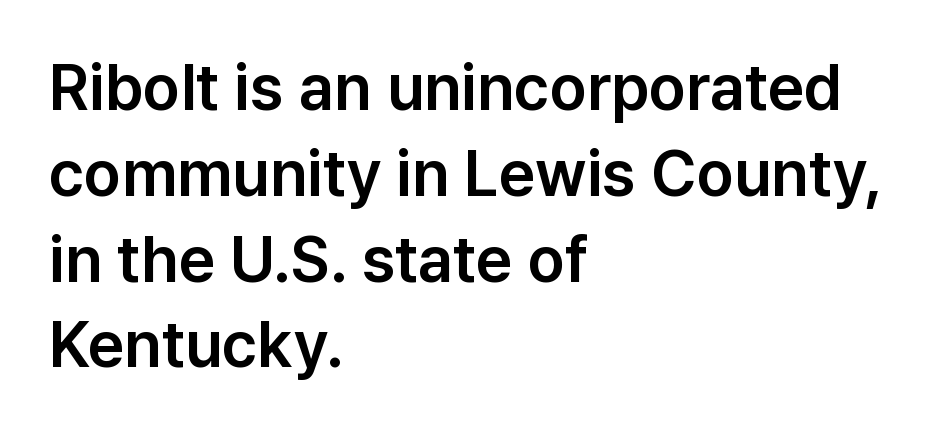
Q: Is the text italic (slanted)? A: No, it is upright.
Q: Is the typeface a serif or a sans-serif typeface? A: Sans-serif.
Q: Is the text underlined? A: No.
Q: How is the paragraph aligned? A: Left-aligned.
Q: Is the spacing between letters normal or unusually wide? A: Normal.
Q: Is the spacing between lines tight, normal or loose? A: Normal.
Q: Width (condensed, normal, or wide)? A: Normal.
Q: Stroke contrast? A: Low.
Q: x-height? A: Medium.
Q: Monospaced? A: No.
